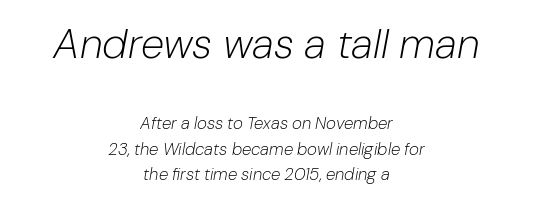
The image shows 42 px light type, italic (leaning right); set centered, normal line spacing (1.49x), normal letter spacing, not underlined; the first (top) block is 2.47x larger; low stroke contrast and a medium x-height.
